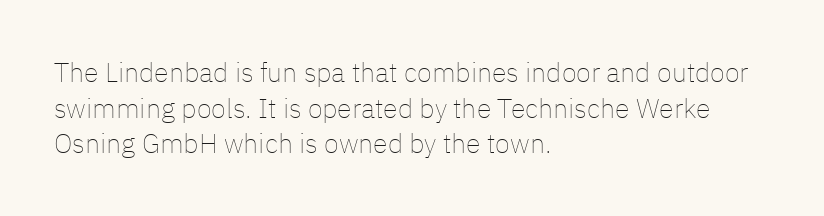
{"italic": "no", "bold": "no", "underline": "no", "align": "left", "line_spacing": "normal", "line_spacing_ratio": 1.32, "letter_spacing": "normal", "letter_spacing_em": 0.0, "glyph_px": 27}
